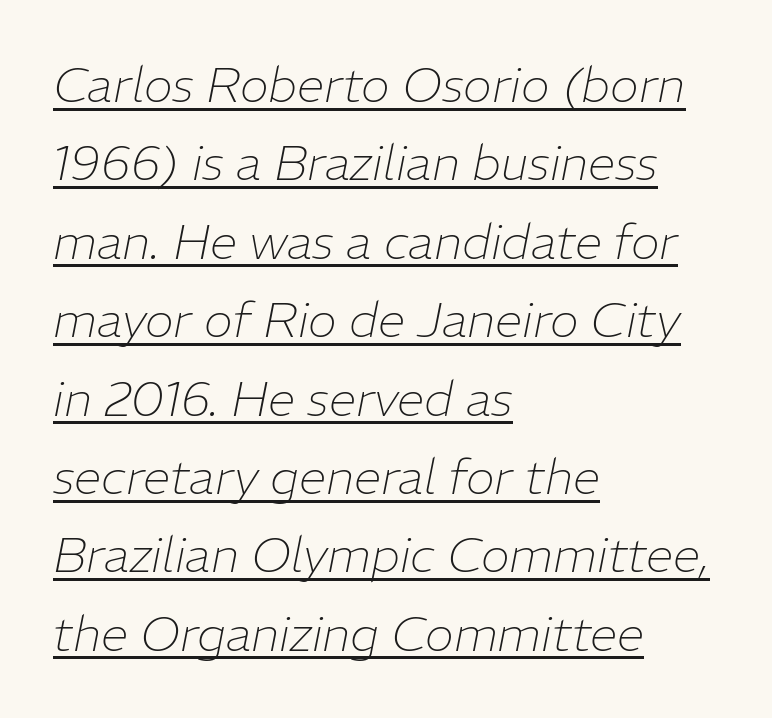
{"italic": "yes", "lean": "right", "slant_degrees": 11, "bold": "no", "weight": "thin", "width": "normal", "stroke_contrast": "low", "x_height": "medium", "monospaced": "no", "underline": "yes", "align": "left", "line_spacing": "normal", "line_spacing_ratio": 1.6, "letter_spacing": "normal", "letter_spacing_em": 0.0, "glyph_px": 49}
